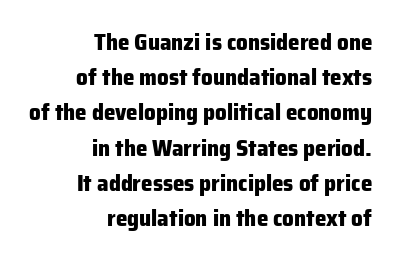
Q: Is the text bold? A: Yes.
Q: Is the text italic (slanted)? A: No, it is upright.
Q: Is the text underlined? A: No.
Q: How is the paragraph aligned? A: Right-aligned.
Q: Is the spacing between letters normal or unusually wide? A: Normal.
Q: Is the spacing between lines tight, normal or loose? A: Normal.
